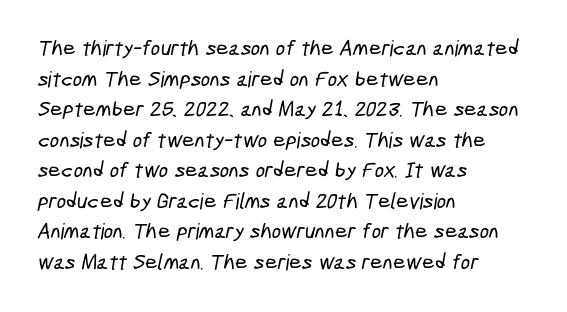
Q: Is the text underlined? A: No.
Q: How is the paragraph aligned? A: Left-aligned.
Q: Is the spacing between letters normal or unusually wide? A: Normal.
Q: Is the spacing between lines tight, normal or loose? A: Normal.
